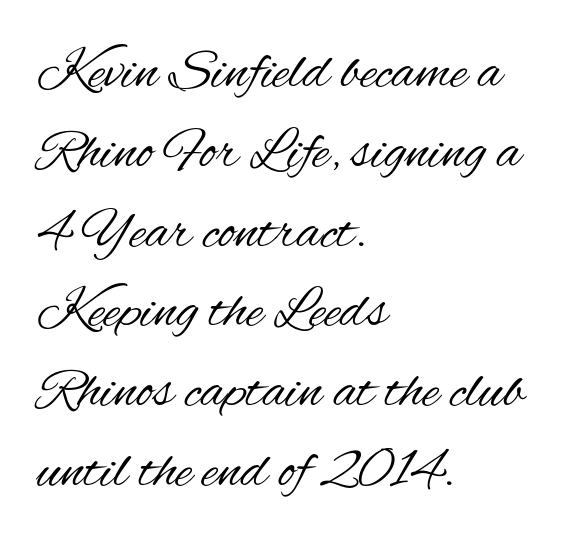
{"serif": "no", "bold": "no", "weight": "regular", "width": "condensed", "stroke_contrast": "medium", "x_height": "small", "monospaced": "no", "underline": "no", "align": "left", "line_spacing": "normal", "line_spacing_ratio": 1.4, "letter_spacing": "normal", "letter_spacing_em": 0.0, "glyph_px": 57}
